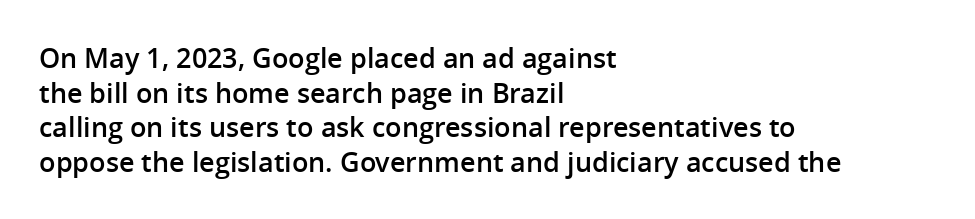
The image shows 27 px text type, upright; set left-aligned, normal line spacing (1.28x), normal letter spacing, not underlined.
